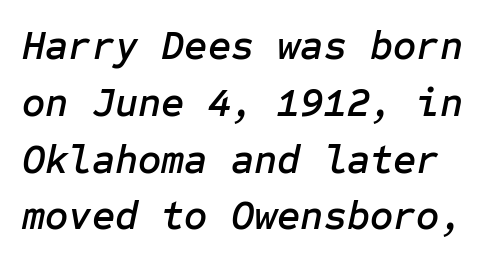
The image shows 40 px text type, italic (leaning right); set normal line spacing (1.42x), normal letter spacing, not underlined; low stroke contrast and a medium x-height.
